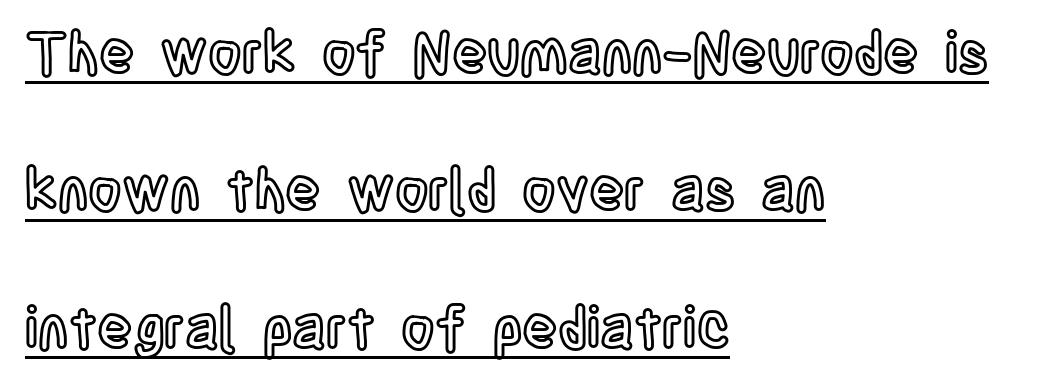
{"italic": "no", "width": "condensed", "x_height": "large", "monospaced": "no", "underline": "yes", "align": "left", "line_spacing": "loose", "line_spacing_ratio": 2.37, "letter_spacing": "normal", "letter_spacing_em": 0.0, "glyph_px": 58}
